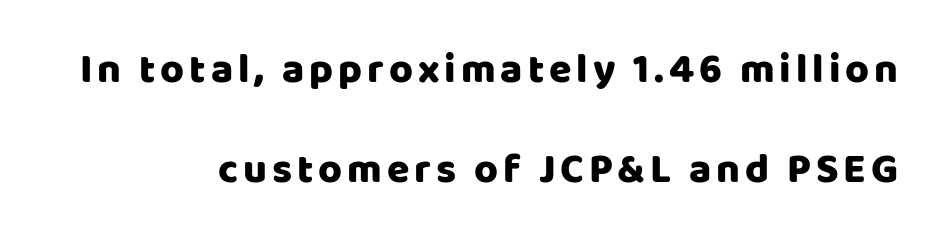
Q: Is the text italic (slanted)? A: No, it is upright.
Q: Is the typeface a serif or a sans-serif typeface? A: Sans-serif.
Q: Is the text underlined? A: No.
Q: How is the paragraph aligned? A: Right-aligned.
Q: Is the spacing between lines tight, normal or loose? A: Loose.
Q: Width (condensed, normal, or wide)? A: Normal.
Q: Stroke contrast? A: Low.
Q: x-height? A: Large.
Q: Monospaced? A: No.
